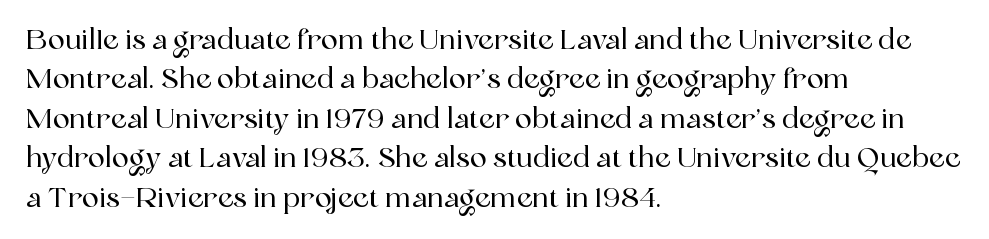
A student would call this left alignment; a typographer would say flush left, rag right. A normal amount of white space separates one row of letters from the next. What kind of face is this? One with serifs. Style check: upright.
